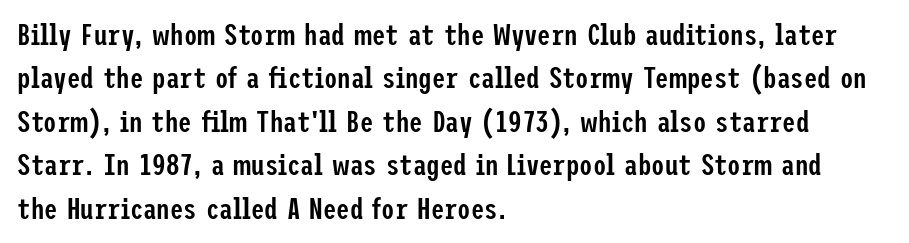
{"serif": "no", "italic": "no", "bold": "semi", "weight": "semibold", "width": "condensed", "stroke_contrast": "low", "x_height": "medium", "underline": "no", "align": "left", "line_spacing": "normal", "line_spacing_ratio": 1.45, "letter_spacing": "normal", "letter_spacing_em": 0.0, "glyph_px": 30}
